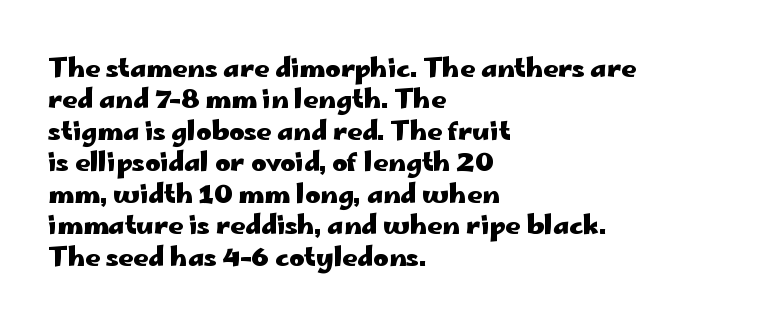
Posture: straight, roman, zero tilt. A student would call this left alignment; a typographer would say flush left, rag right. Rule under the text: the space is simply empty. Between one letter and the next there's only the usual sliver of space. Plenty of ink on the page — the face is bold.
